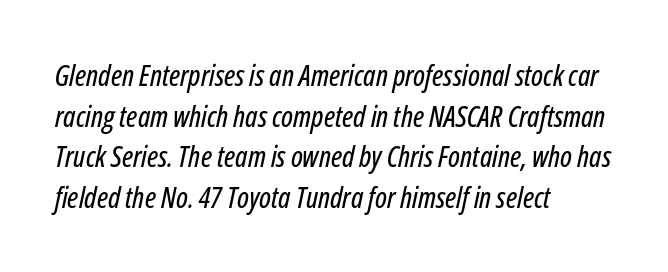
The image shows 29 px condensed type, italic (leaning right); set left-aligned, normal line spacing (1.4x), normal letter spacing, not underlined; low stroke contrast and a medium x-height.
